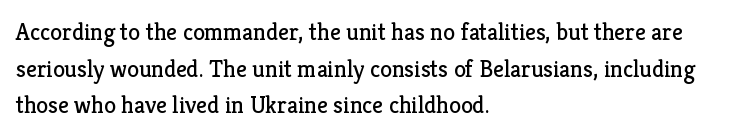
The image shows 24 px text type, upright; set left-aligned, normal line spacing (1.53x), normal letter spacing, not underlined.
